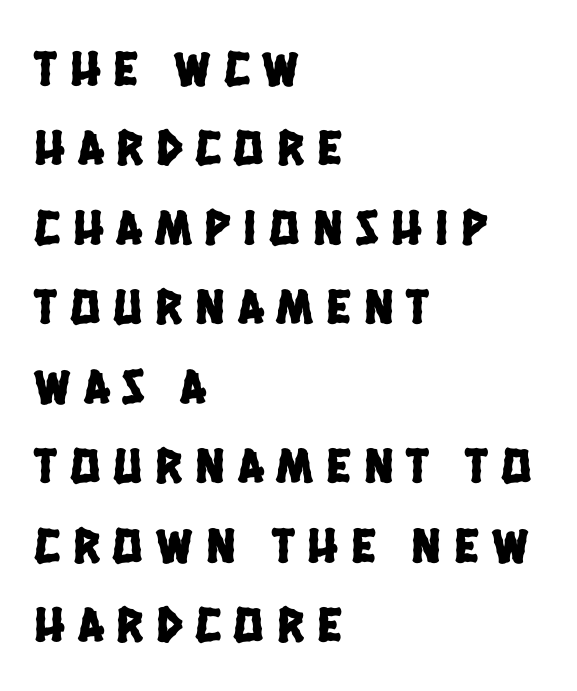
Q: Is the typeface a serif or a sans-serif typeface? A: Sans-serif.
Q: Is the text underlined? A: No.
Q: How is the paragraph aligned? A: Left-aligned.
Q: Is the spacing between letters normal or unusually wide? A: Unusually wide.
Q: Is the spacing between lines tight, normal or loose? A: Normal.
Q: Width (condensed, normal, or wide)? A: Condensed.
Q: Stroke contrast? A: Low.
Q: x-height? A: Large.
Q: Monospaced? A: No.
